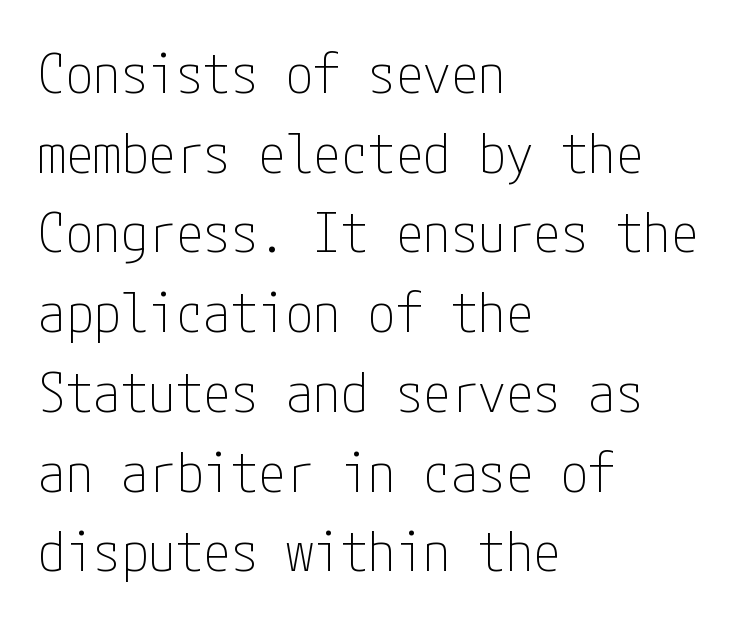
The image shows 55 px thin, condensed sans-serif type, upright; set left-aligned, normal line spacing (1.45x), normal letter spacing, not underlined; low stroke contrast and a medium x-height.
